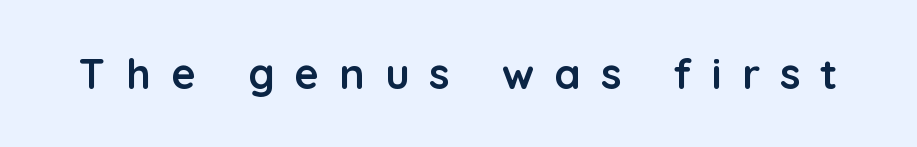
The image shows 42 px semibold sans-serif type, upright; set unusually wide letter spacing (+0.48 em), not underlined; low stroke contrast and a medium x-height.
